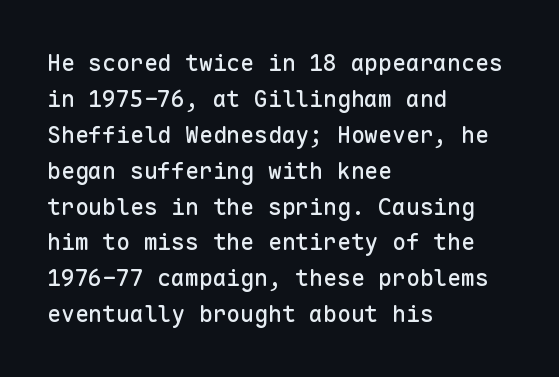
Q: Is the text italic (slanted)? A: No, it is upright.
Q: Is the text underlined? A: No.
Q: How is the paragraph aligned? A: Left-aligned.
Q: Is the spacing between letters normal or unusually wide? A: Normal.
Q: Is the spacing between lines tight, normal or loose? A: Normal.
